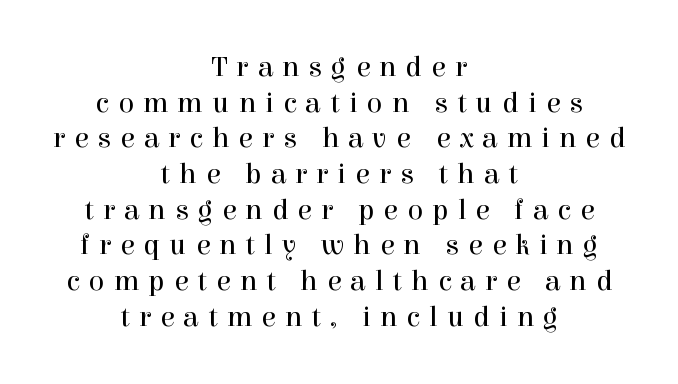
The rendering positions every line midway between the sides. Typographically, this falls in the serif category. Tracking value appears strongly positive — letters spread wide. Each letter keeps its own natural width here, so spacing adapts to shape.
